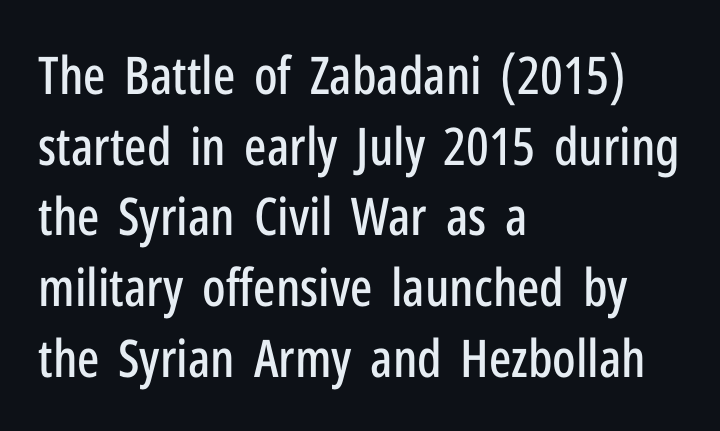
{"serif": "no", "italic": "no", "width": "condensed", "stroke_contrast": "low", "x_height": "medium", "monospaced": "no", "underline": "no", "align": "left", "line_spacing": "normal", "line_spacing_ratio": 1.36, "letter_spacing": "normal", "letter_spacing_em": 0.0, "glyph_px": 52}
